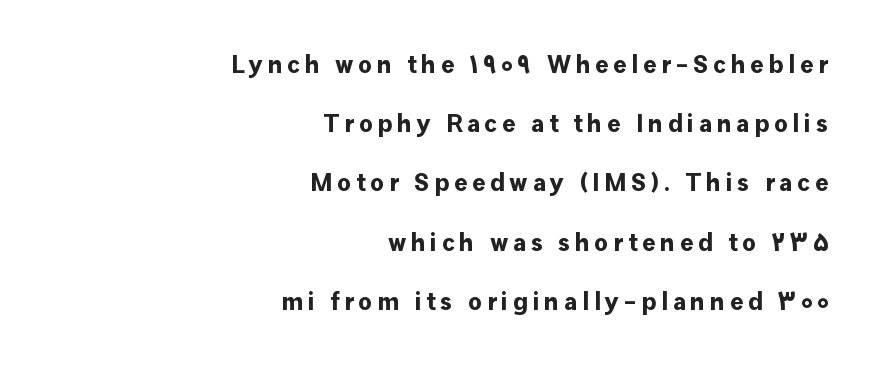
Does the leading feel generous? Absolutely, it's lavish. Style check: upright. Anything drawn beneath the words? Only blank space. This is heavy type, rendered in bold. A student would call this right alignment; a typographer would say flush right, rag left.
